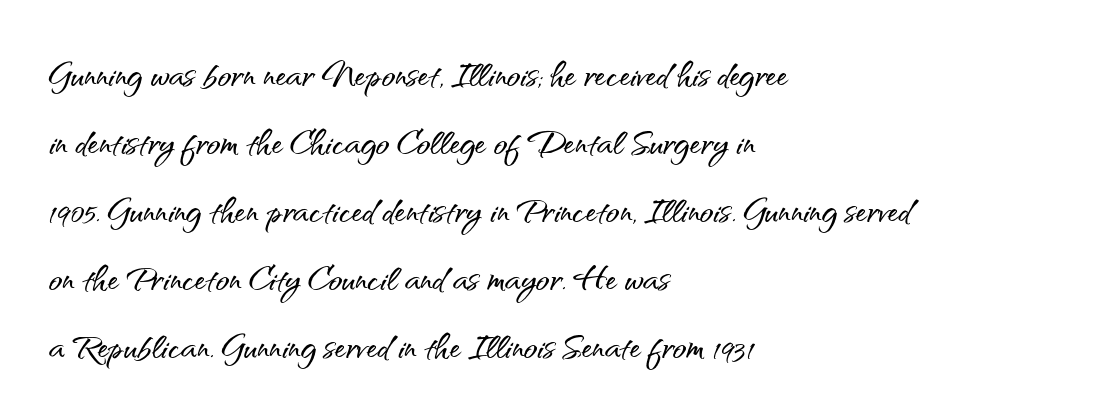
The image shows 45 px sans-serif type; set left-aligned, normal line spacing (1.51x), normal letter spacing, not underlined; medium stroke contrast and a small x-height.
